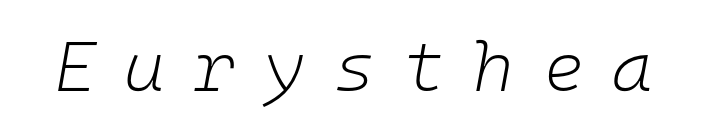
The image shows 70 px light type, italic (leaning right), monospaced; set unusually wide letter spacing (+0.41 em), not underlined; low stroke contrast and a medium x-height.
